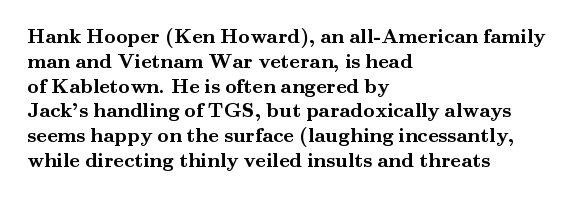
The image shows 20 px bold type, upright; set left-aligned, line spacing 1.24x, normal letter spacing, not underlined.
